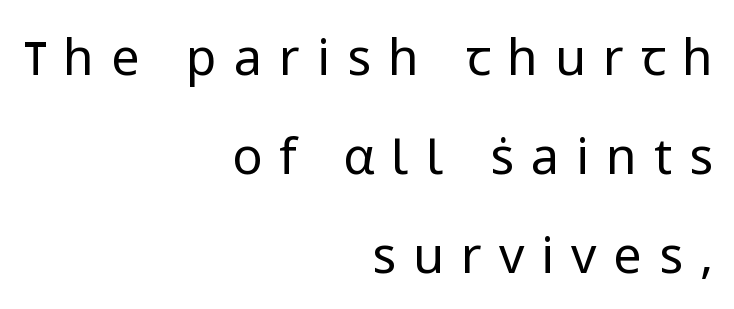
Q: Is the text bold? A: No.
Q: Is the text italic (slanted)? A: No, it is upright.
Q: Is the typeface a serif or a sans-serif typeface? A: Sans-serif.
Q: Is the text underlined? A: No.
Q: How is the paragraph aligned? A: Right-aligned.
Q: Is the spacing between letters normal or unusually wide? A: Unusually wide.
Q: Is the spacing between lines tight, normal or loose? A: Loose.
Q: Width (condensed, normal, or wide)? A: Normal.
Q: Stroke contrast? A: Low.
Q: x-height? A: Medium.
Q: Monospaced? A: No.
